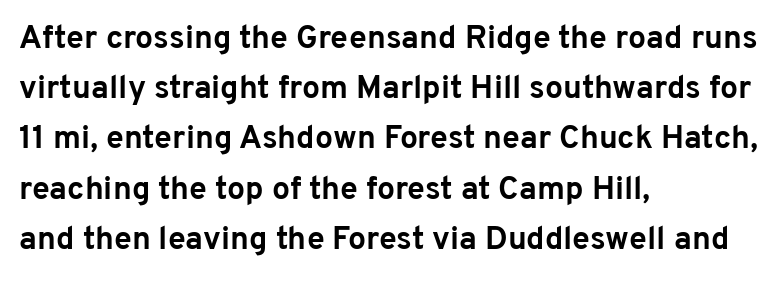
Q: Is the text bold? A: Yes.
Q: Is the text italic (slanted)? A: No, it is upright.
Q: Is the typeface a serif or a sans-serif typeface? A: Sans-serif.
Q: Is the text underlined? A: No.
Q: How is the paragraph aligned? A: Left-aligned.
Q: Is the spacing between letters normal or unusually wide? A: Normal.
Q: Is the spacing between lines tight, normal or loose? A: Normal.
Q: Width (condensed, normal, or wide)? A: Normal.
Q: Stroke contrast? A: Low.
Q: x-height? A: Medium.
Q: Monospaced? A: No.
